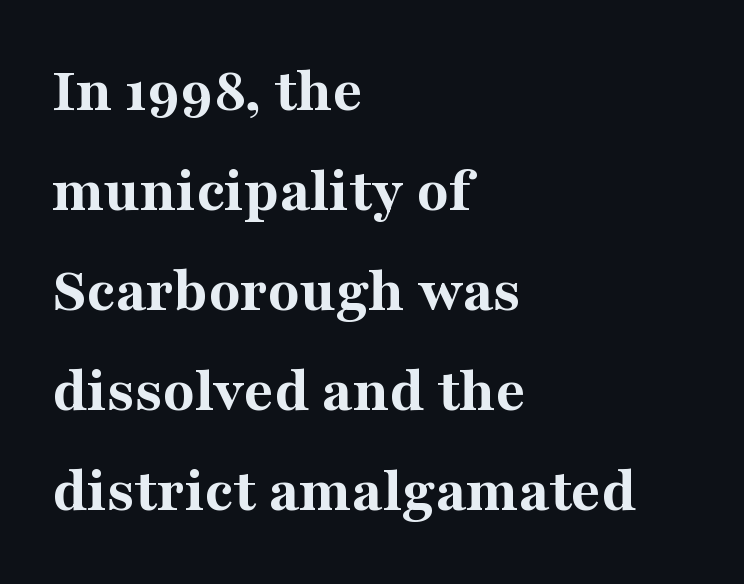
A serif font was chosen for this passage. The face used here is proportionally spaced, like ordinary book or web type. Weight: bold. In terms of letterspacing, this is plain default setting. Tall strokes in this sample are plumb rather than angled.
